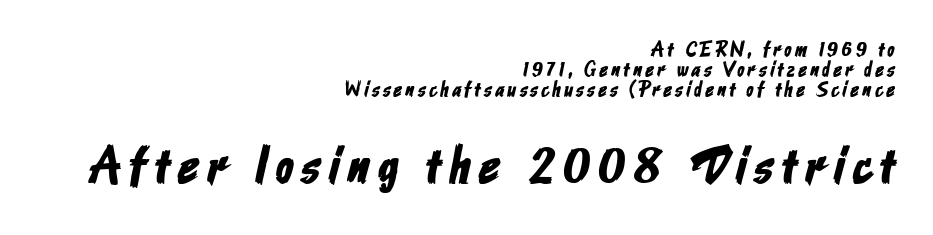
{"serif": "no", "width": "condensed", "stroke_contrast": "low", "x_height": "medium", "monospaced": "no", "underline": "no", "align": "right", "line_spacing": "tight", "line_spacing_ratio": 0.96, "larger_block": "second", "size_ratio": 2.48, "glyph_px": 52}
